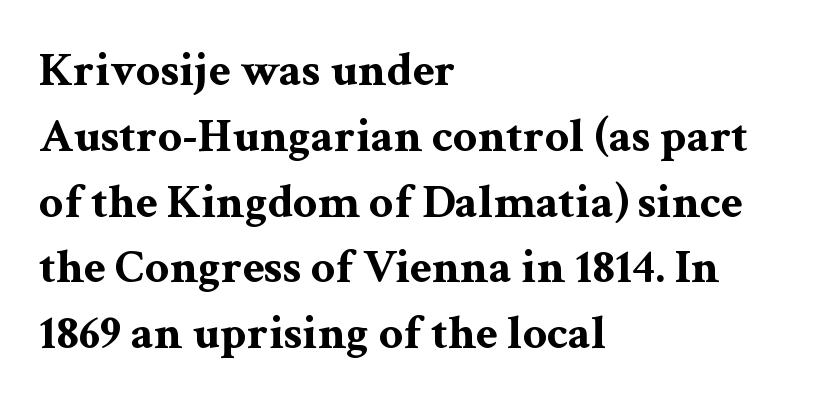
The image shows 48 px bold, wide serif type, upright; set left-aligned, normal line spacing (1.37x), normal letter spacing, not underlined; medium stroke contrast and a medium x-height.
